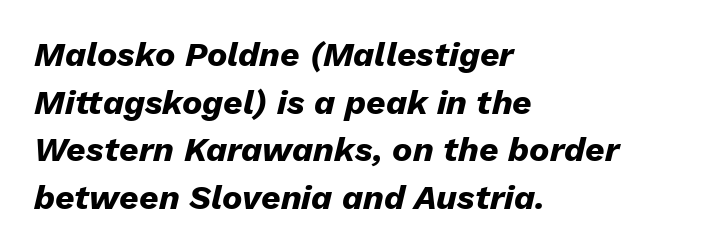
Q: Is the text bold? A: Yes.
Q: Is the text italic (slanted)? A: Yes, it leans right by about 13 degrees.
Q: Is the text underlined? A: No.
Q: How is the paragraph aligned? A: Left-aligned.
Q: Is the spacing between letters normal or unusually wide? A: Normal.
Q: Is the spacing between lines tight, normal or loose? A: Normal.
Q: Width (condensed, normal, or wide)? A: Normal.
Q: Stroke contrast? A: Low.
Q: x-height? A: Medium.
Q: Monospaced? A: No.
